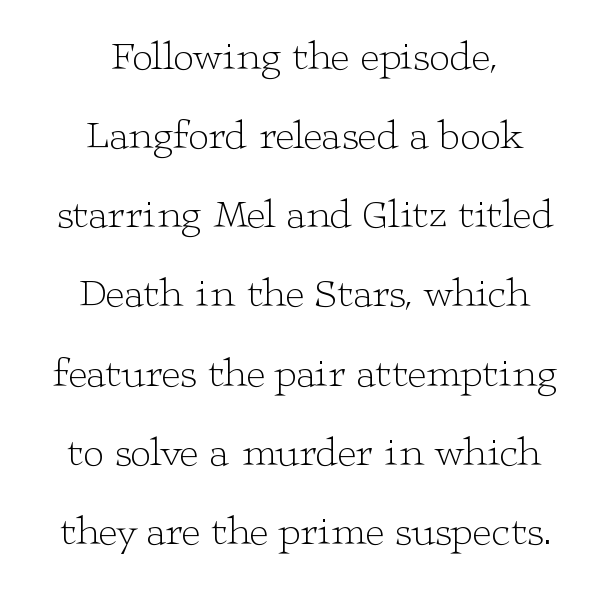
The image shows 41 px light, wide serif type, upright; set centered, loose line spacing (1.93x), normal letter spacing, not underlined; low stroke contrast and a medium x-height.
